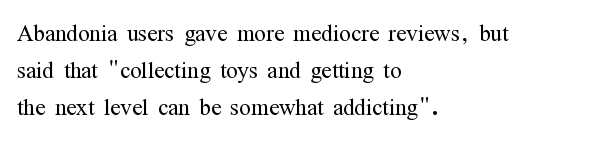
The image shows 30 px light, condensed serif type, upright; set left-aligned, line spacing 1.23x, normal letter spacing, not underlined; medium stroke contrast and a medium x-height.
